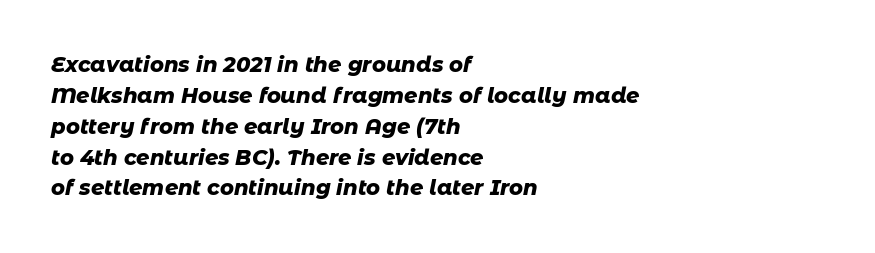
If you measured baseline to baseline, you'd find a middling distance. The face used here is rendered with its standard letterfit. The rendering uses a bold face; every stroke is thick and dark. The passage is arranged the way most books set body copy — flush left.
